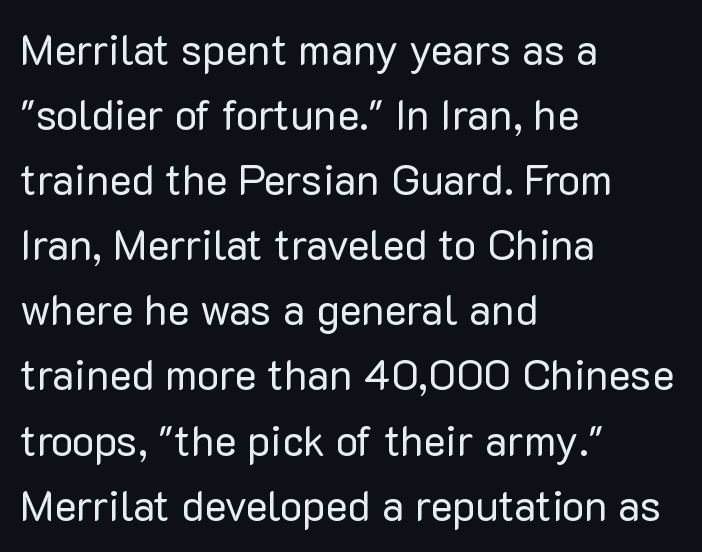
Summary of weight: not heavy and not bold. Visually the block forms a straight wall on the left and a jagged coastline on the right. Glyph-to-glyph distance matches everyday printed text. Words float on clear page, feet unadorned.
